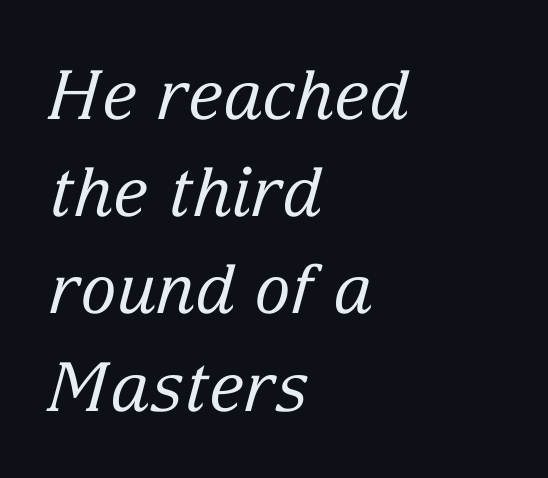
Q: Is the text bold? A: No.
Q: Is the text italic (slanted)? A: Yes, it leans right by about 15 degrees.
Q: Is the typeface a serif or a sans-serif typeface? A: Serif.
Q: Is the text underlined? A: No.
Q: How is the paragraph aligned? A: Left-aligned.
Q: Is the spacing between letters normal or unusually wide? A: Normal.
Q: Is the spacing between lines tight, normal or loose? A: Normal.
Q: Width (condensed, normal, or wide)? A: Normal.
Q: Stroke contrast? A: Low.
Q: x-height? A: Medium.
Q: Monospaced? A: No.
